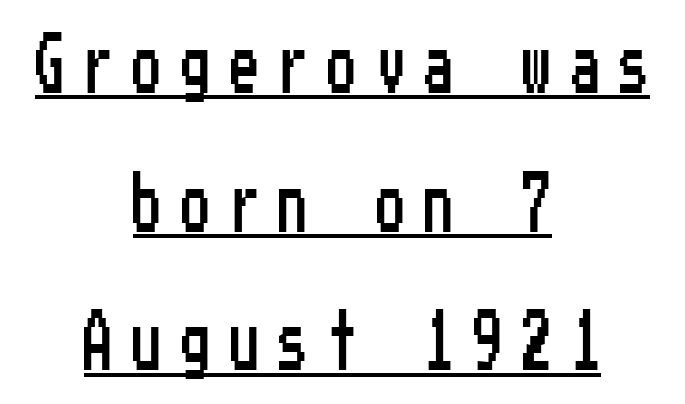
The image shows 58 px condensed sans-serif type, upright; set centered, loose line spacing (2.39x), unusually wide letter spacing (+0.34 em), underlined; low stroke contrast and a medium x-height.
